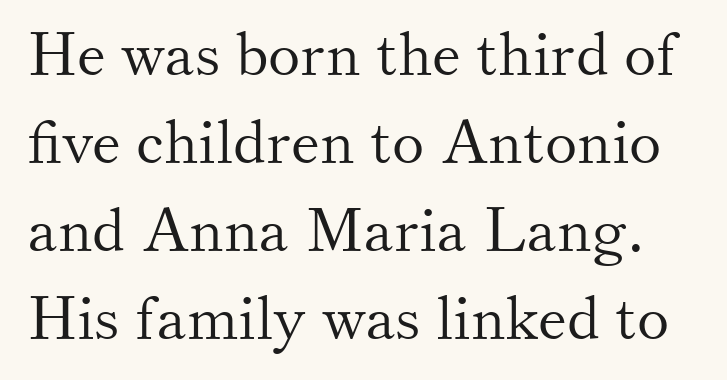
Is this a fixed-width face? No — the glyphs have proportional, varying widths. The string is rendered with underlining switched off. Evenly set lines give the paragraph a standard silhouette. Does the type have serifs? Yes, each stem ends in a small foot. A quiet, ordinary-to-light weight characterises the typeface.
